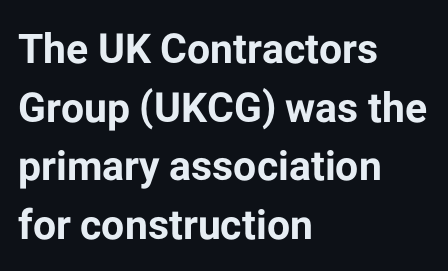
Q: Is the text bold? A: Yes.
Q: Is the text italic (slanted)? A: No, it is upright.
Q: Is the typeface a serif or a sans-serif typeface? A: Sans-serif.
Q: Is the text underlined? A: No.
Q: How is the paragraph aligned? A: Left-aligned.
Q: Is the spacing between letters normal or unusually wide? A: Normal.
Q: Is the spacing between lines tight, normal or loose? A: Normal.
Q: Width (condensed, normal, or wide)? A: Normal.
Q: Stroke contrast? A: Low.
Q: x-height? A: Medium.
Q: Monospaced? A: No.
